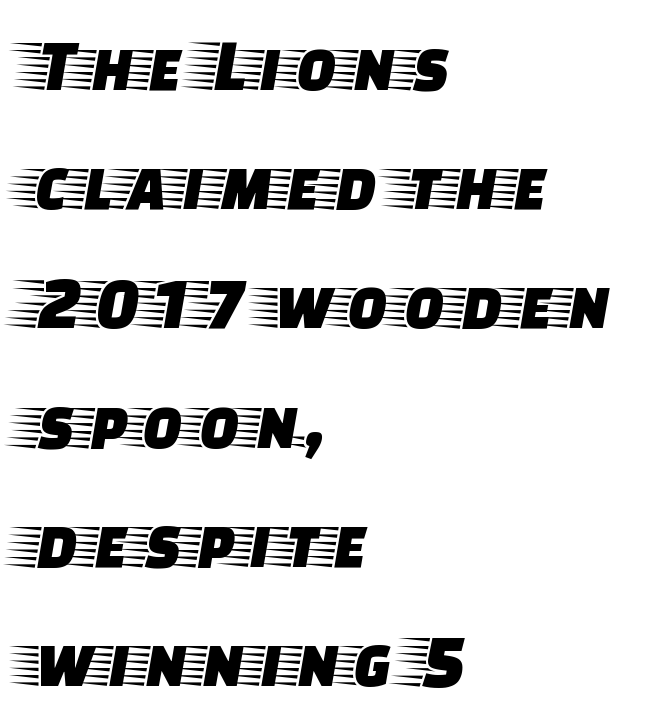
The image shows 75 px wide serif type; set left-aligned, normal line spacing (1.59x), normal letter spacing, not underlined; low stroke contrast and a large x-height.
